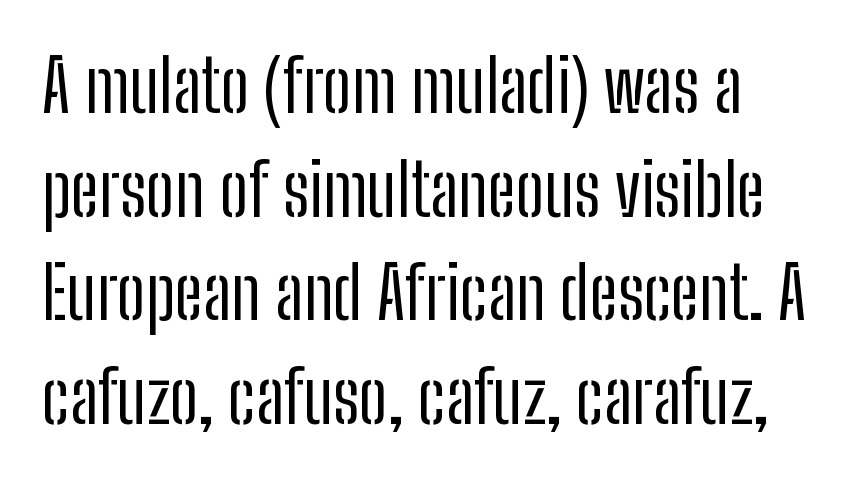
The image shows 72 px regular-weight, condensed sans-serif type, upright; set normal line spacing (1.44x), normal letter spacing, not underlined; low stroke contrast and a medium x-height.
